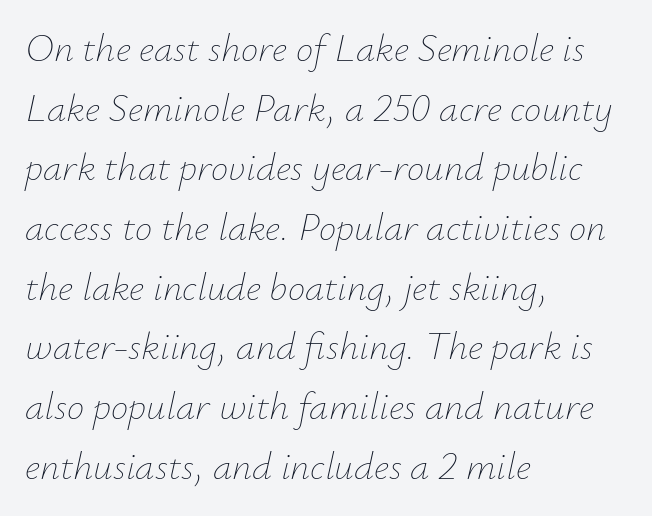
{"italic": "yes", "lean": "right", "slant_degrees": 12, "bold": "no", "weight": "thin", "width": "normal", "stroke_contrast": "low", "x_height": "small", "monospaced": "no", "underline": "no", "align": "left", "line_spacing": "normal", "line_spacing_ratio": 1.53, "letter_spacing": "normal", "letter_spacing_em": 0.0, "glyph_px": 39}
